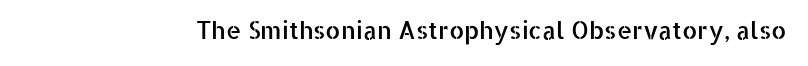
The image shows 24 px text type, upright; set normal letter spacing, not underlined.
